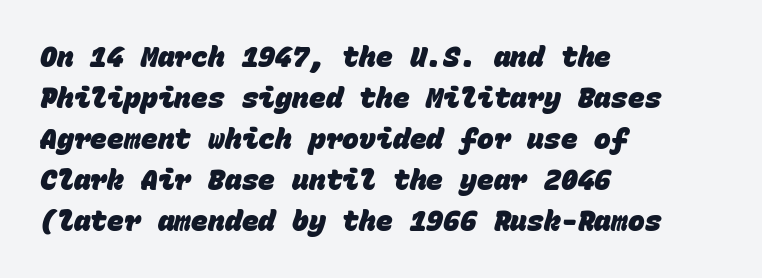
{"serif": "no", "bold": "yes", "weight": "heavy", "width": "normal", "stroke_contrast": "low", "x_height": "large", "monospaced": "yes", "underline": "no", "align": "left", "line_spacing": "normal", "line_spacing_ratio": 1.46, "letter_spacing": "normal", "letter_spacing_em": 0.0, "glyph_px": 28}
